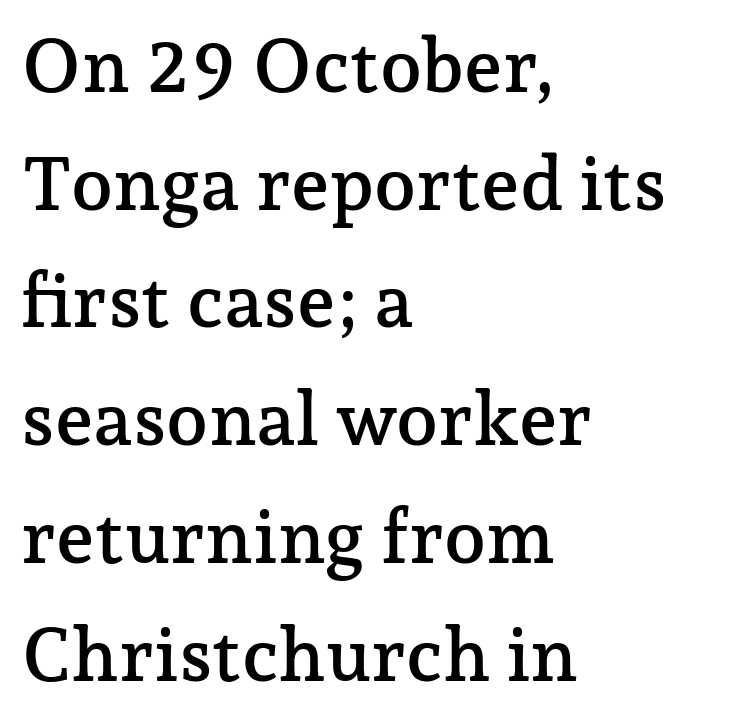
Q: Is the text italic (slanted)? A: No, it is upright.
Q: Is the typeface a serif or a sans-serif typeface? A: Serif.
Q: Is the text underlined? A: No.
Q: How is the paragraph aligned? A: Left-aligned.
Q: Is the spacing between letters normal or unusually wide? A: Normal.
Q: Is the spacing between lines tight, normal or loose? A: Normal.
Q: Width (condensed, normal, or wide)? A: Normal.
Q: Stroke contrast? A: Low.
Q: x-height? A: Medium.
Q: Monospaced? A: No.
